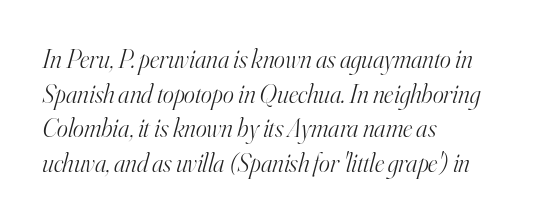
{"italic": "yes", "lean": "right", "slant_degrees": 16, "bold": "no", "underline": "no", "align": "left", "line_spacing": "normal", "line_spacing_ratio": 1.33, "letter_spacing": "normal", "letter_spacing_em": 0.0, "glyph_px": 26}
